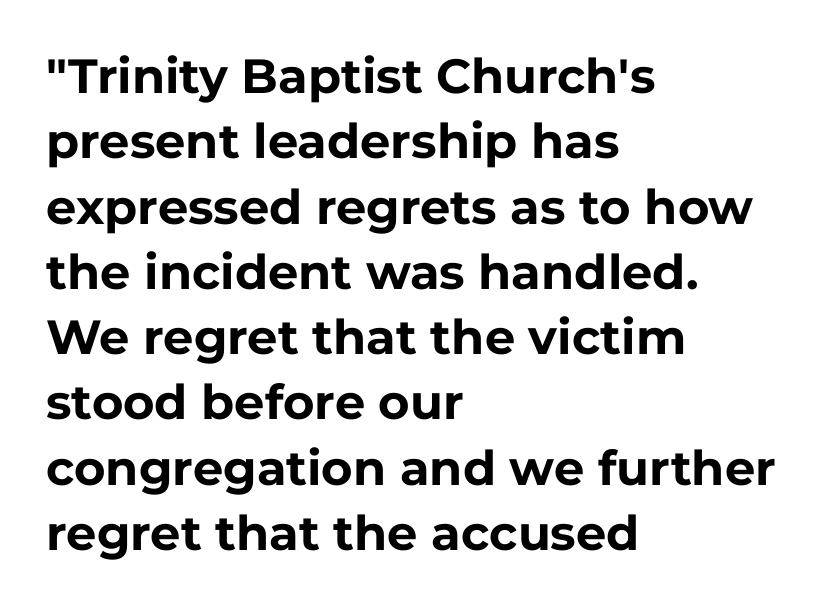
Q: Is the text bold? A: Yes.
Q: Is the text italic (slanted)? A: No, it is upright.
Q: Is the typeface a serif or a sans-serif typeface? A: Sans-serif.
Q: Is the text underlined? A: No.
Q: How is the paragraph aligned? A: Left-aligned.
Q: Is the spacing between letters normal or unusually wide? A: Normal.
Q: Is the spacing between lines tight, normal or loose? A: Normal.
Q: Width (condensed, normal, or wide)? A: Normal.
Q: Stroke contrast? A: Low.
Q: x-height? A: Medium.
Q: Monospaced? A: No.
